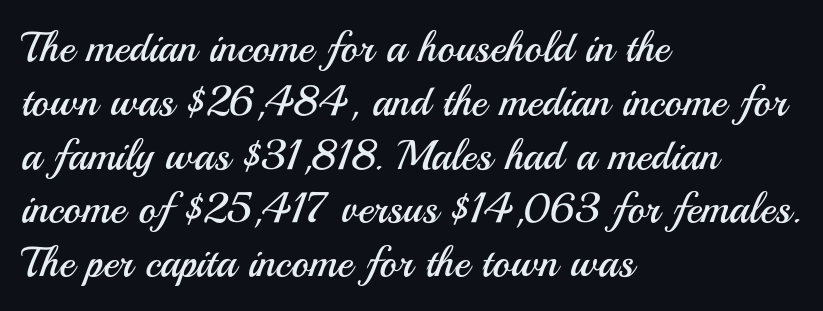
The image shows 42 px regular-weight sans-serif type; set left-aligned, normal line spacing (1.28x), normal letter spacing, not underlined; medium stroke contrast and a small x-height.
